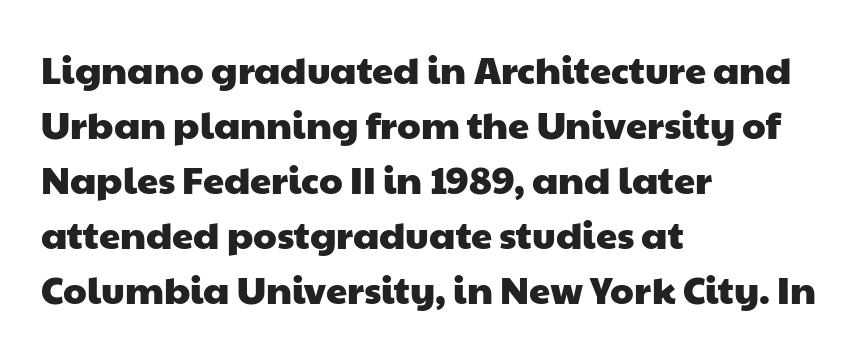
Spacing verdict: proportional, widths tailored to each character. Is this a sans? Yes — the strokes have no serifs. Only glyphs here, with clear space below each row. Honestly, the letter spacing is just normal — you wouldn't notice it. This sample is left-justified, so line endings fall wherever the words run out.
